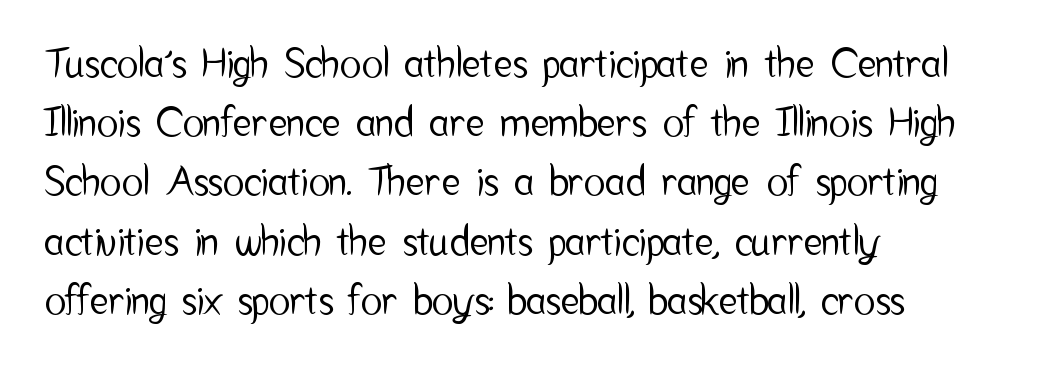
The image shows 40 px condensed sans-serif type, upright; set left-aligned, normal line spacing (1.48x), normal letter spacing, not underlined; low stroke contrast and a medium x-height.
